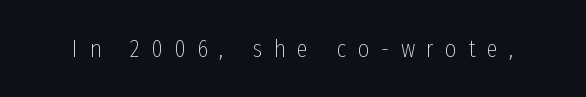
Style check: upright. Is the type heavy? It reads as light-to-regular instead. Words appear elongated and porous because spacing is wide. Has an underline been added? It has not.
